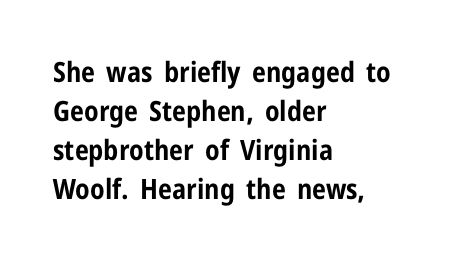
The passage shown has conventional tracking throughout. Summary of vertical rhythm: regular, with standard interline spacing. The words here are not underlined. Characters remain perfectly vertical along every line. You'd pick this weight for a headline — it's a proper bold.
